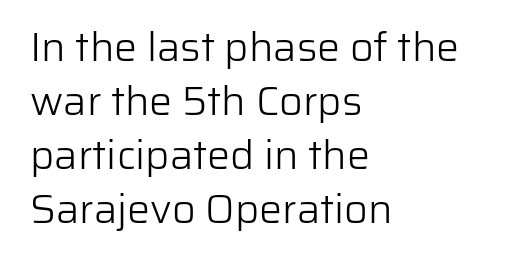
{"serif": "no", "italic": "no", "bold": "no", "weight": "light", "width": "normal", "stroke_contrast": "low", "x_height": "medium", "monospaced": "no", "underline": "no", "align": "left", "line_spacing": "normal", "line_spacing_ratio": 1.32, "letter_spacing": "normal", "letter_spacing_em": 0.0, "glyph_px": 41}
